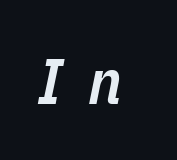
Has an underline been added? It has not. Notice how the stems are inclined rather than vertical — that's the hallmark of italics. How are the letters spaced? Widely, with obvious added tracking. Proportional: the letters do not fall into vertical columns. Weight check: semibold — heavier than regular, not quite bold.
